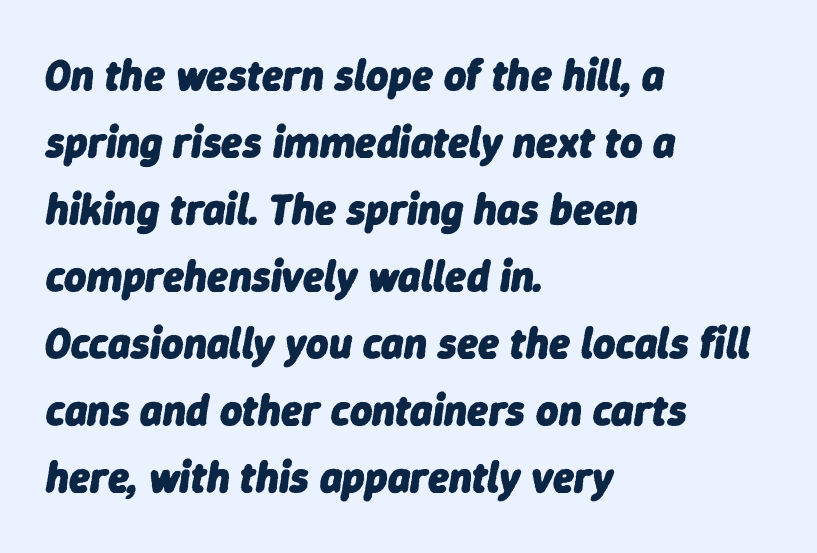
The image shows 43 px heavy type, italic (leaning right); set left-aligned, normal line spacing (1.56x), normal letter spacing, not underlined; low stroke contrast and a medium x-height.
